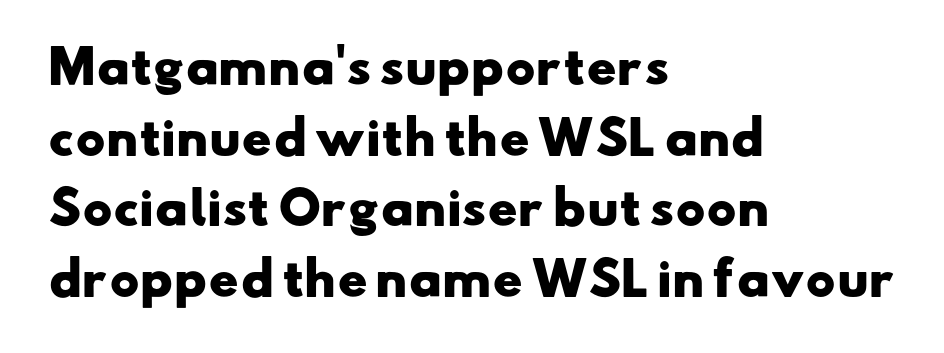
{"serif": "no", "bold": "yes", "weight": "heavy", "width": "wide", "stroke_contrast": "low", "x_height": "small", "monospaced": "no", "underline": "no", "align": "left", "line_spacing": "normal", "line_spacing_ratio": 1.57, "letter_spacing": "normal", "letter_spacing_em": 0.0, "glyph_px": 45}
